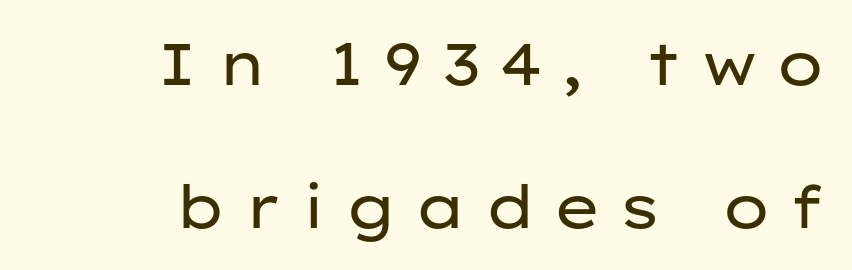
The image shows 59 px regular-weight, wide sans-serif type, upright; set right-aligned, loose line spacing (2.43x), unusually wide letter spacing (+0.29 em), not underlined; low stroke contrast and a medium x-height.
